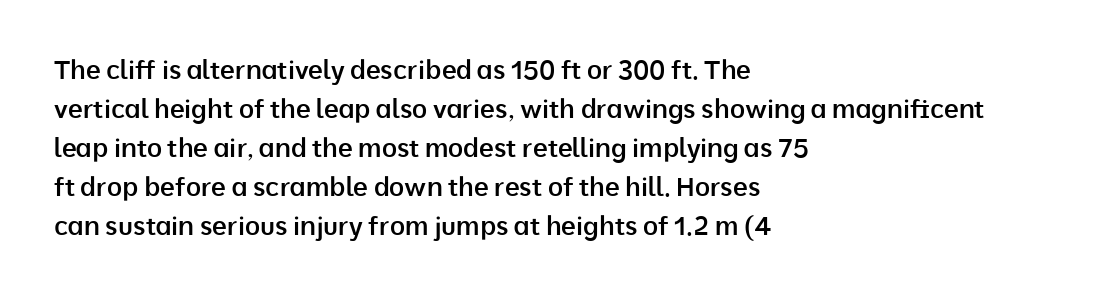
Each row of text sits above clean, open space. The letters stand straight up with perfectly vertical stems. Each word holds together tightly as a unit, with standard inter-letter gaps. A normal amount of white space separates one row of letters from the next. Does the weight exceed regular? Yes, but only to semibold. The paragraph shown leans on its left margin.
